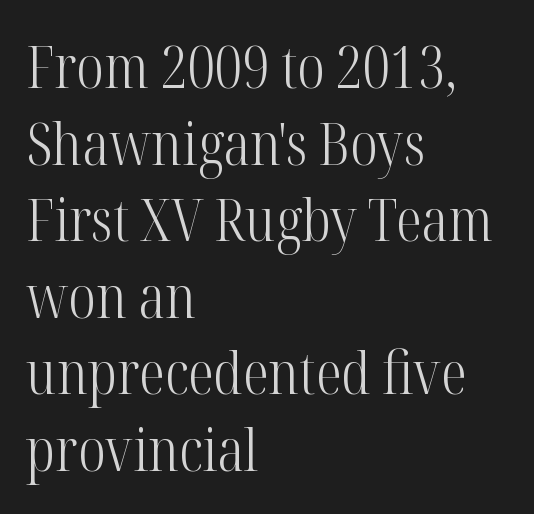
The image shows 58 px light, condensed serif type, upright; set left-aligned, normal line spacing (1.32x), normal letter spacing, not underlined; high stroke contrast and a medium x-height.
